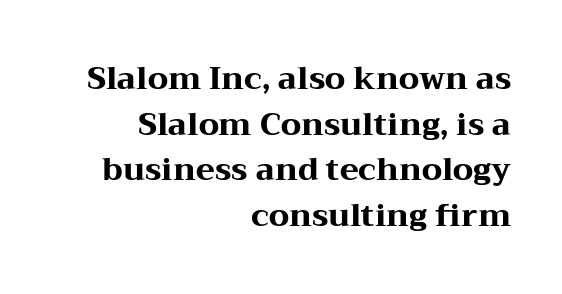
The image shows 31 px heavy, wide serif type, upright; set right-aligned, normal line spacing (1.47x), normal letter spacing, not underlined; medium stroke contrast and a medium x-height.
